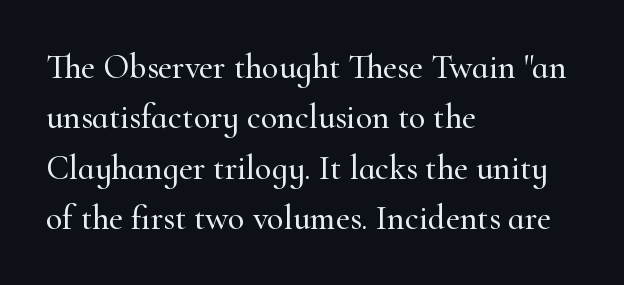
Q: Is the text italic (slanted)? A: No, it is upright.
Q: Is the typeface a serif or a sans-serif typeface? A: Serif.
Q: Is the text underlined? A: No.
Q: How is the paragraph aligned? A: Left-aligned.
Q: Is the spacing between letters normal or unusually wide? A: Normal.
Q: Is the spacing between lines tight, normal or loose? A: Normal.
Q: Width (condensed, normal, or wide)? A: Normal.
Q: Stroke contrast? A: High.
Q: x-height? A: Small.
Q: Monospaced? A: No.
